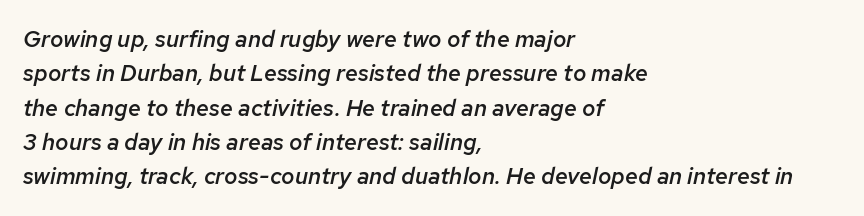
The image shows 23 px text type, italic (leaning right); set left-aligned, normal line spacing (1.49x), normal letter spacing, not underlined.
